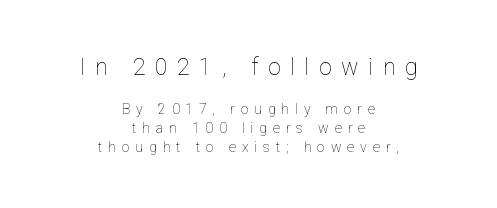
The image shows 23 px text type, upright; set centered, normal line spacing (1.34x), unusually wide letter spacing (+0.42 em), not underlined; the first (top) block is 1.64x larger.
